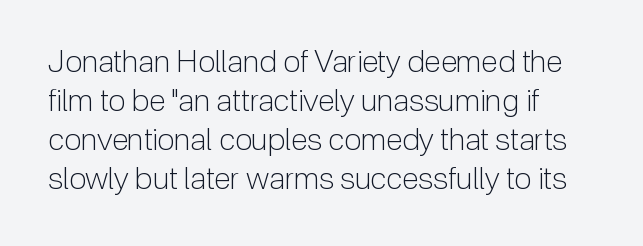
The image shows 31 px light sans-serif type, upright; set left-aligned, normal line spacing (1.26x), normal letter spacing, not underlined; low stroke contrast and a medium x-height.
